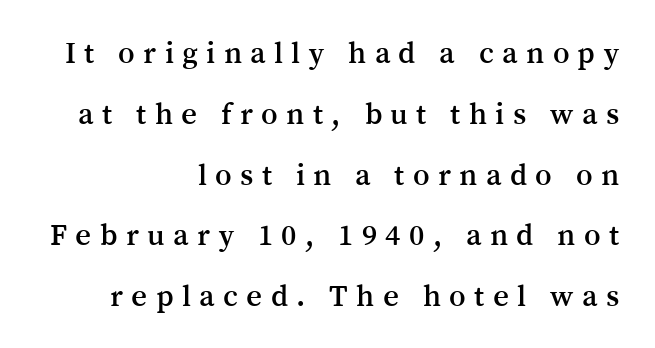
The image shows 31 px serif type, upright; set right-aligned, loose line spacing (1.96x), unusually wide letter spacing (+0.27 em), not underlined; medium stroke contrast and a medium x-height.
